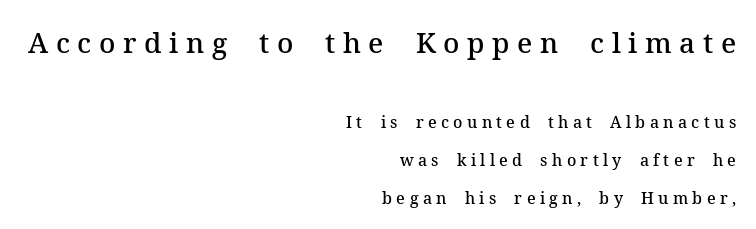
If you drew a ruler down the right edge, every line would touch it. Reading top to bottom, the characters get smaller at the block break. Underline: absent. Typesetter's note: demi weight, one step under bold. What kind of face is this? One with serifs.
